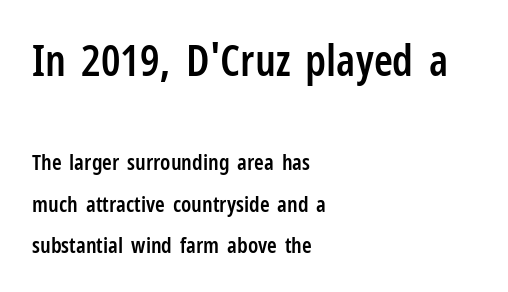
Q: Is the text bold? A: Semi-bold.
Q: Is the text italic (slanted)? A: No, it is upright.
Q: Is the typeface a serif or a sans-serif typeface? A: Sans-serif.
Q: Is the text underlined? A: No.
Q: How is the paragraph aligned? A: Left-aligned.
Q: Is the spacing between letters normal or unusually wide? A: Normal.
Q: Which block of text is set in a larger size, the first (top) or the second (bottom)? A: The first (top) one.
Q: Width (condensed, normal, or wide)? A: Condensed.
Q: Stroke contrast? A: Low.
Q: x-height? A: Medium.
Q: Monospaced? A: No.
